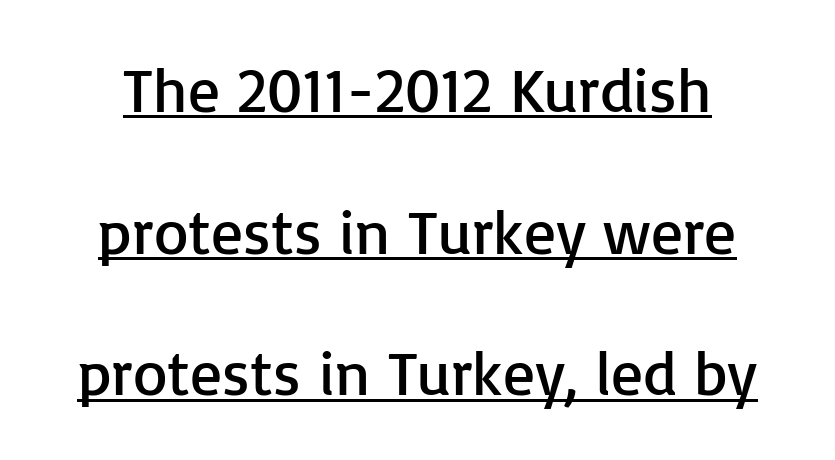
The image shows 63 px regular-weight sans-serif type, upright; set loose line spacing (2.25x), normal letter spacing, underlined; low stroke contrast and a medium x-height.
